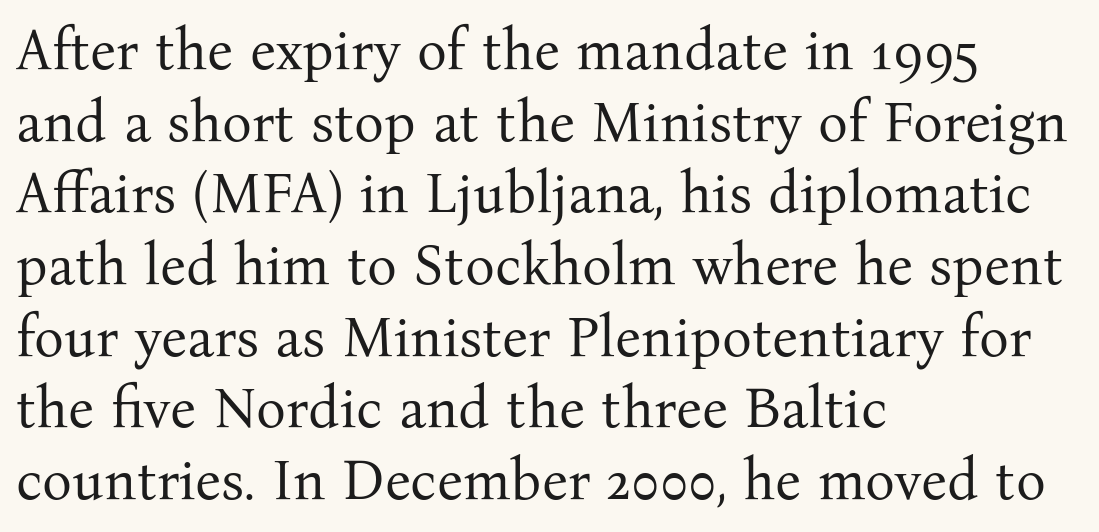
Q: Is the text bold? A: No.
Q: Is the text italic (slanted)? A: No, it is upright.
Q: Is the typeface a serif or a sans-serif typeface? A: Serif.
Q: Is the text underlined? A: No.
Q: How is the paragraph aligned? A: Left-aligned.
Q: Is the spacing between letters normal or unusually wide? A: Normal.
Q: Is the spacing between lines tight, normal or loose? A: Normal.
Q: Width (condensed, normal, or wide)? A: Normal.
Q: Stroke contrast? A: Medium.
Q: x-height? A: Medium.
Q: Monospaced? A: No.
